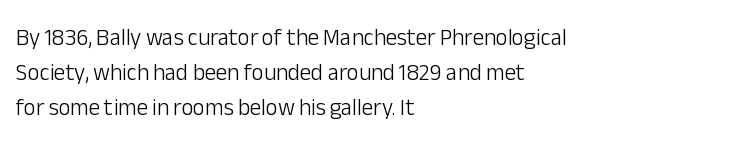
Weight: not bold — regular or lighter. The typesetter chose a ragged-right arrangement here. Each new line begins a customary step beneath the previous one. You could call the tracking neutral — neither tight nor loose. Only glyphs here, with clear space below each row. You can tell it's not italic because the verticals are truly vertical.
